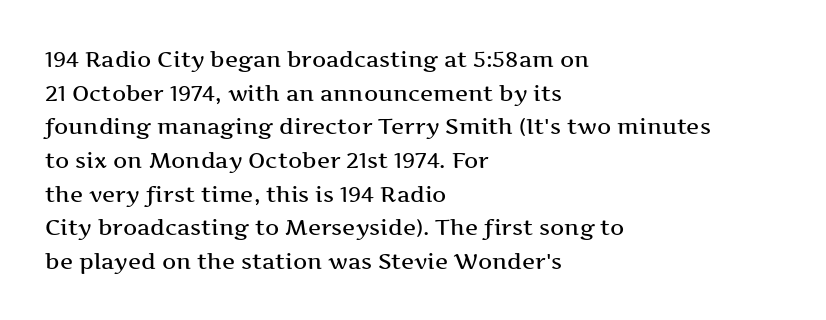
Q: Is the text italic (slanted)? A: No, it is upright.
Q: Is the text underlined? A: No.
Q: How is the paragraph aligned? A: Left-aligned.
Q: Is the spacing between letters normal or unusually wide? A: Normal.
Q: Is the spacing between lines tight, normal or loose? A: Normal.
